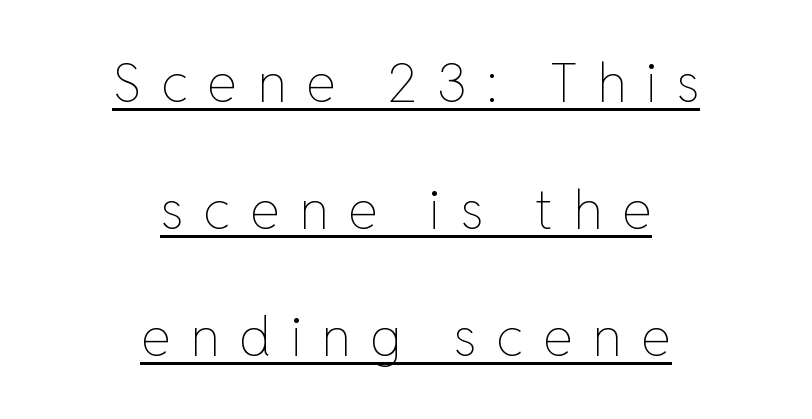
{"italic": "no", "bold": "no", "weight": "thin", "width": "normal", "stroke_contrast": "low", "x_height": "medium", "monospaced": "no", "underline": "yes", "align": "center", "line_spacing": "loose", "line_spacing_ratio": 2.35, "letter_spacing": "wide", "letter_spacing_em": 0.36, "glyph_px": 54}
